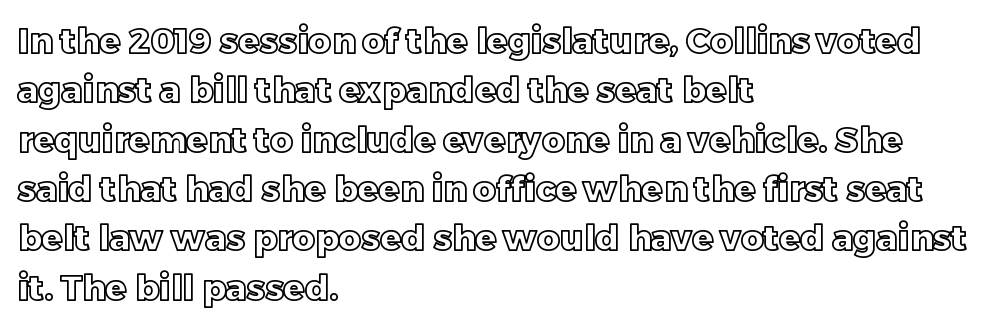
{"italic": "no", "width": "normal", "x_height": "large", "monospaced": "no", "underline": "no", "align": "left", "line_spacing": "normal", "line_spacing_ratio": 1.41, "letter_spacing": "normal", "letter_spacing_em": 0.0, "glyph_px": 35}
